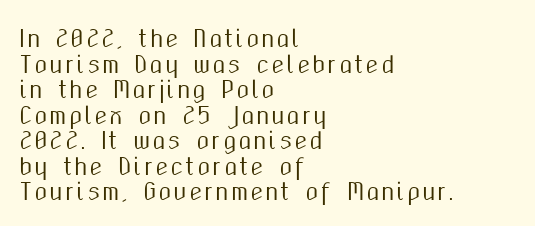
Upright lettering throughout. The vertical gap from one line to the next is small. Short and long lines alike share a common starting point at left. A bare baseline throughout the passage.
